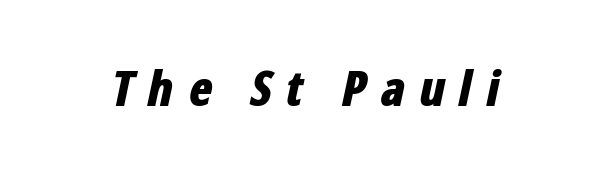
{"italic": "yes", "lean": "right", "slant_degrees": 12, "bold": "yes", "weight": "bold", "width": "condensed", "stroke_contrast": "low", "x_height": "medium", "monospaced": "no", "underline": "no", "letter_spacing": "wide", "letter_spacing_em": 0.27, "glyph_px": 49}
